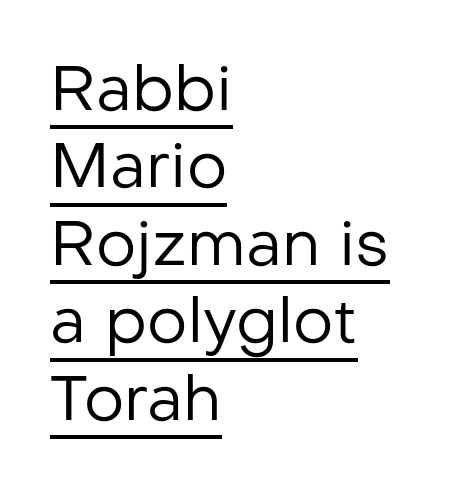
{"serif": "no", "italic": "no", "bold": "no", "weight": "regular", "width": "normal", "stroke_contrast": "low", "x_height": "medium", "monospaced": "no", "underline": "yes", "align": "left", "line_spacing_ratio": 1.23, "letter_spacing": "normal", "letter_spacing_em": 0.0, "glyph_px": 63}
